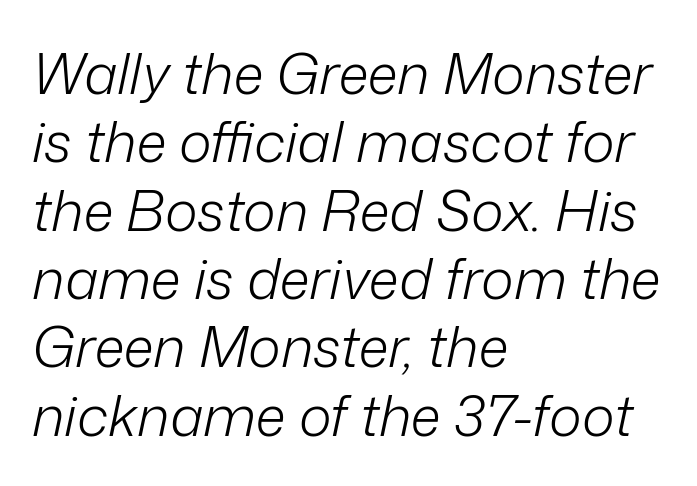
{"italic": "yes", "lean": "right", "slant_degrees": 12, "bold": "no", "weight": "light", "width": "normal", "stroke_contrast": "low", "x_height": "medium", "monospaced": "no", "underline": "no", "align": "left", "line_spacing_ratio": 1.22, "letter_spacing": "normal", "letter_spacing_em": 0.0, "glyph_px": 56}
